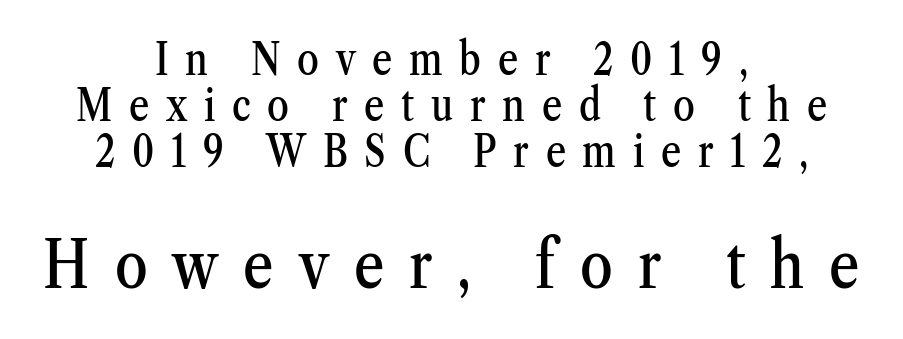
Does extra space separate the letters? Yes, quite a lot of it. A roman cut, with each character standing at attention. Does the copy run flush right? No — it is centered line by line. The letters carry serifs — small finishing strokes at the ends of their stems. The baseline area is clear. Character size in the trailing block exceeds that of the leading block.
